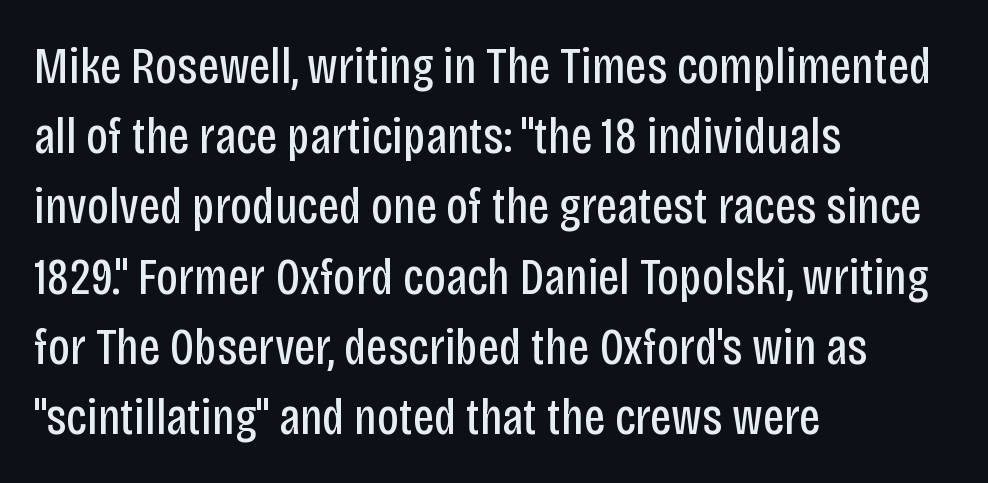
Q: Is the text bold? A: No.
Q: Is the text italic (slanted)? A: No, it is upright.
Q: Is the typeface a serif or a sans-serif typeface? A: Sans-serif.
Q: Is the text underlined? A: No.
Q: How is the paragraph aligned? A: Left-aligned.
Q: Is the spacing between letters normal or unusually wide? A: Normal.
Q: Is the spacing between lines tight, normal or loose? A: Normal.
Q: Width (condensed, normal, or wide)? A: Condensed.
Q: Stroke contrast? A: Low.
Q: x-height? A: Large.
Q: Monospaced? A: No.
